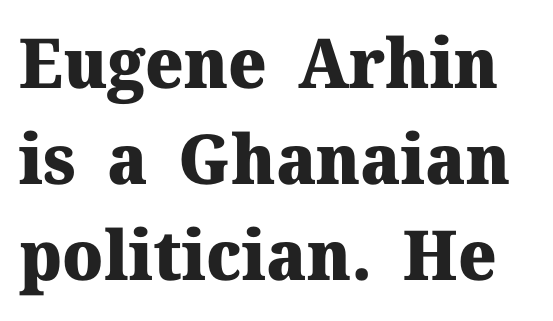
The image shows 69 px heavy serif type, upright; set normal line spacing (1.39x), normal letter spacing, not underlined; medium stroke contrast and a medium x-height.
